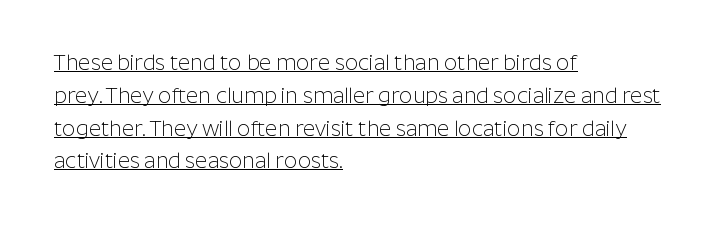
Underlining? Definitely there. Does the lettering tilt? It doesn't — this is upright. Leftover space on each line is placed entirely after the last word. The passage shown stacks its lines at a standard gap. Think standard paragraph weight, or any step lighter than that.
